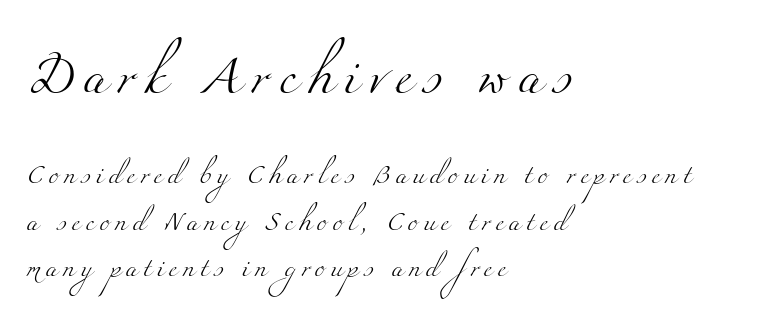
Q: Is the text bold? A: No.
Q: Is the text underlined? A: No.
Q: How is the paragraph aligned? A: Left-aligned.
Q: Is the spacing between letters normal or unusually wide? A: Unusually wide.
Q: Is the spacing between lines tight, normal or loose? A: Loose.
Q: Which block of text is set in a larger size, the first (top) or the second (bottom)? A: The first (top) one.
Q: Width (condensed, normal, or wide)? A: Wide.
Q: Stroke contrast? A: Medium.
Q: x-height? A: Small.
Q: Monospaced? A: No.
